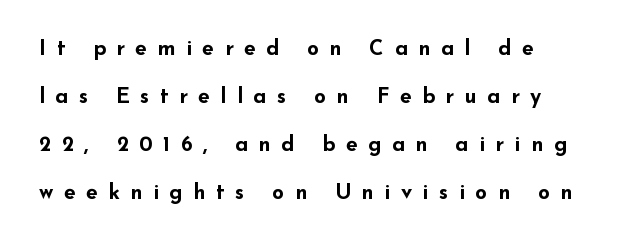
Do the letters lean? They stand straight. Weight check: bold — yes, fully. Airy leading. Observe the wide spacing: letters keep a clear distance from each other.
